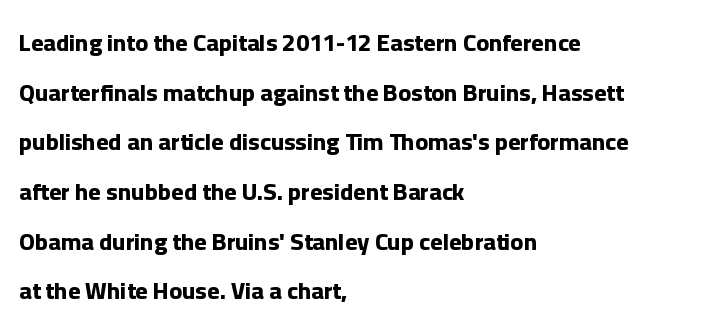
The image shows 24 px bold type, upright; set left-aligned, loose line spacing (2.07x), normal letter spacing, not underlined.
